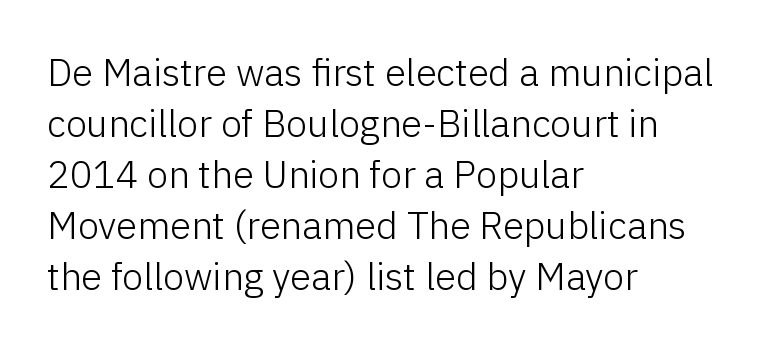
The image shows 38 px light sans-serif type, upright; set left-aligned, normal line spacing (1.34x), normal letter spacing, not underlined; low stroke contrast and a medium x-height.
